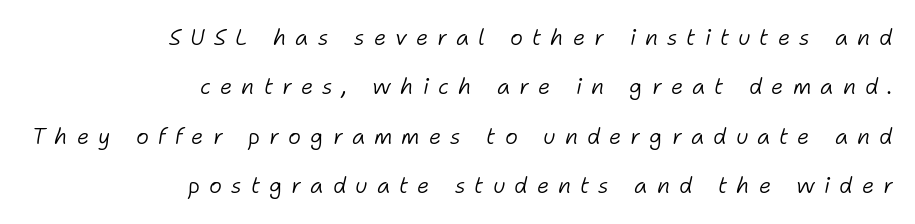
The image shows 22 px text type, italic (leaning right); set right-aligned, loose line spacing (2.25x), unusually wide letter spacing (+0.41 em), not underlined.
